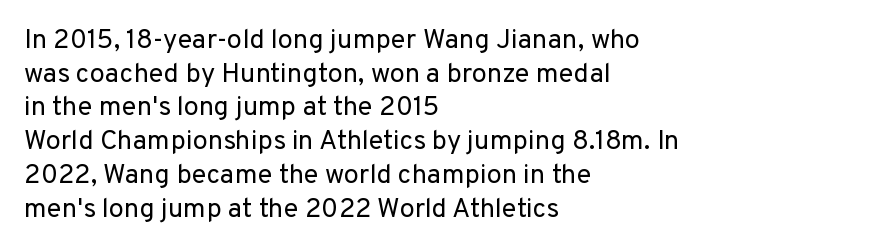
{"italic": "no", "bold": "no", "underline": "no", "align": "left", "line_spacing": "normal", "line_spacing_ratio": 1.25, "letter_spacing": "normal", "letter_spacing_em": 0.0, "glyph_px": 27}
